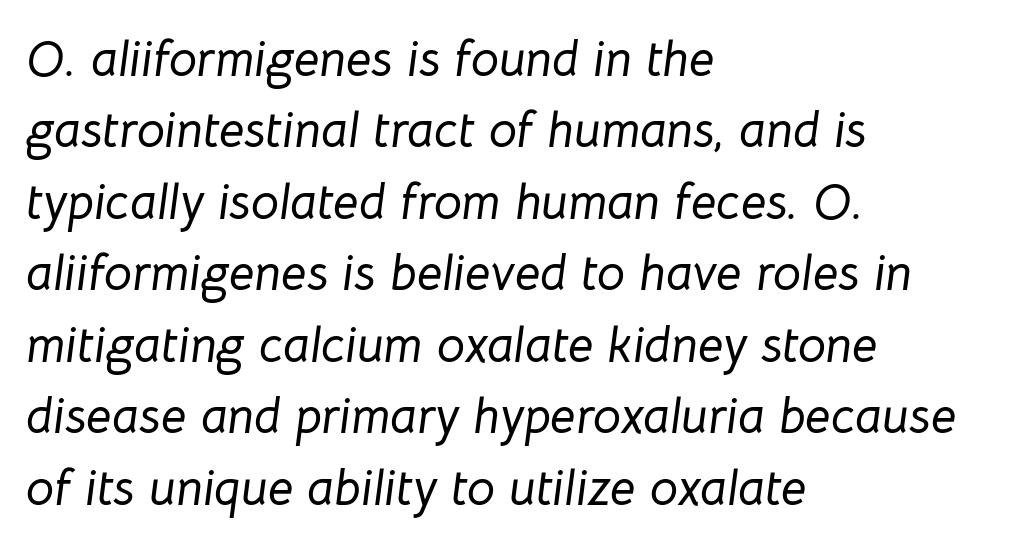
Q: Is the text italic (slanted)? A: Yes, it leans right by about 8 degrees.
Q: Is the text underlined? A: No.
Q: How is the paragraph aligned? A: Left-aligned.
Q: Is the spacing between letters normal or unusually wide? A: Normal.
Q: Is the spacing between lines tight, normal or loose? A: Normal.
Q: Width (condensed, normal, or wide)? A: Normal.
Q: Stroke contrast? A: Low.
Q: x-height? A: Medium.
Q: Monospaced? A: No.
